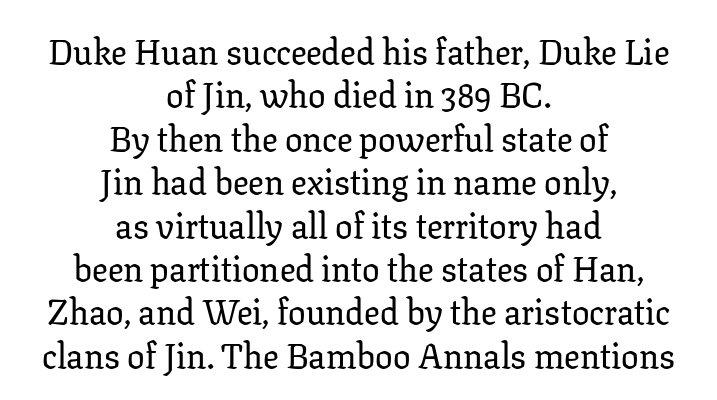
{"serif": "yes", "italic": "no", "width": "normal", "stroke_contrast": "low", "x_height": "medium", "monospaced": "no", "underline": "no", "align": "center", "line_spacing_ratio": 1.24, "letter_spacing": "normal", "letter_spacing_em": 0.0, "glyph_px": 35}
